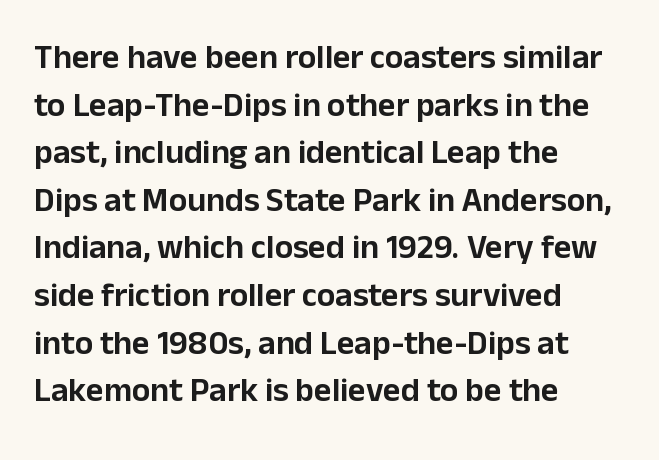
The image shows 34 px sans-serif type, upright; set left-aligned, normal line spacing (1.4x), normal letter spacing, not underlined; low stroke contrast and a medium x-height.
